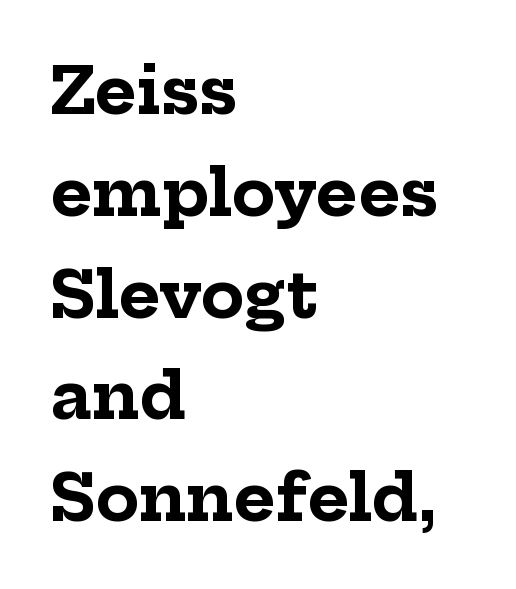
The image shows 64 px bold serif type, upright; set left-aligned, normal line spacing (1.59x), normal letter spacing, not underlined; low stroke contrast and a medium x-height.
